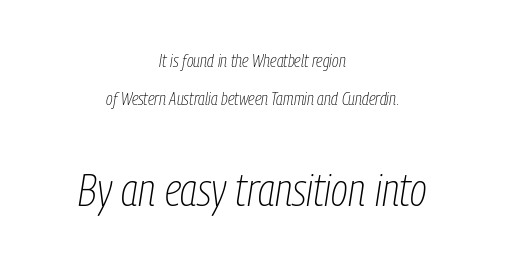
Q: Is the text bold? A: No.
Q: Is the text italic (slanted)? A: Yes, it leans right by about 9 degrees.
Q: Is the text underlined? A: No.
Q: How is the paragraph aligned? A: Centered.
Q: Is the spacing between letters normal or unusually wide? A: Normal.
Q: Is the spacing between lines tight, normal or loose? A: Loose.
Q: Which block of text is set in a larger size, the first (top) or the second (bottom)? A: The second (bottom) one.
Q: Width (condensed, normal, or wide)? A: Condensed.
Q: Stroke contrast? A: Low.
Q: x-height? A: Medium.
Q: Monospaced? A: No.
